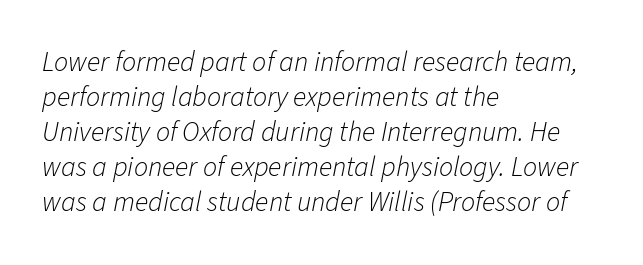
{"italic": "yes", "lean": "right", "slant_degrees": 11, "bold": "no", "weight": "light", "width": "normal", "stroke_contrast": "low", "x_height": "medium", "monospaced": "no", "underline": "no", "align": "left", "line_spacing": "normal", "line_spacing_ratio": 1.25, "letter_spacing": "normal", "letter_spacing_em": 0.0, "glyph_px": 28}
